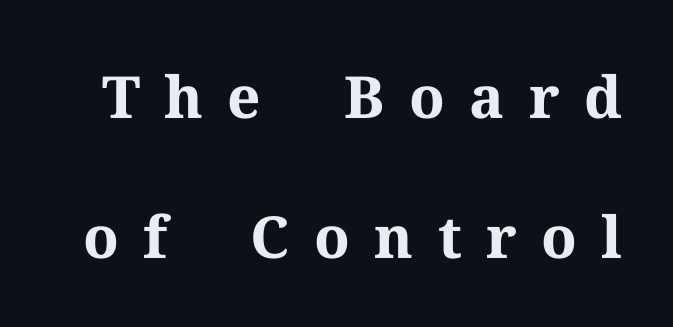
Q: Is the text bold? A: Yes.
Q: Is the text italic (slanted)? A: No, it is upright.
Q: Is the typeface a serif or a sans-serif typeface? A: Serif.
Q: Is the text underlined? A: No.
Q: Is the spacing between letters normal or unusually wide? A: Unusually wide.
Q: Is the spacing between lines tight, normal or loose? A: Loose.
Q: Width (condensed, normal, or wide)? A: Normal.
Q: Stroke contrast? A: Medium.
Q: x-height? A: Medium.
Q: Monospaced? A: No.
